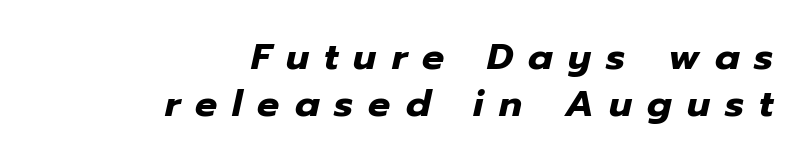
{"italic": "yes", "lean": "right", "slant_degrees": 12, "bold": "yes", "weight": "heavy", "width": "normal", "stroke_contrast": "low", "x_height": "medium", "monospaced": "no", "underline": "no", "align": "right", "line_spacing": "normal", "line_spacing_ratio": 1.26, "letter_spacing": "wide", "letter_spacing_em": 0.41, "glyph_px": 37}
